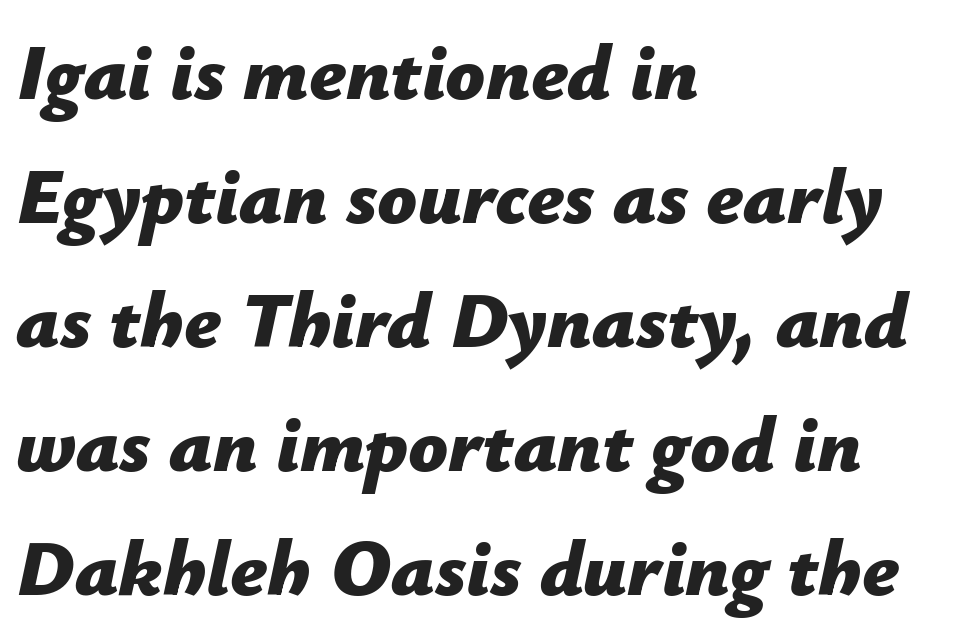
Designer's note — italics engaged. Descender tails drop into unmarked territory. One glance says typical: line gaps are just what's usual. Heft: maximum for text — a bold.
